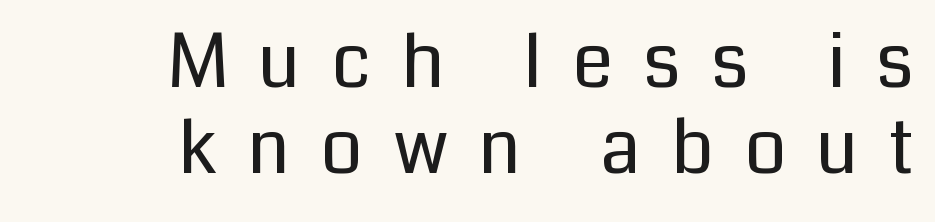
Q: Is the text bold? A: No.
Q: Is the text italic (slanted)? A: No, it is upright.
Q: Is the typeface a serif or a sans-serif typeface? A: Sans-serif.
Q: Is the text underlined? A: No.
Q: How is the paragraph aligned? A: Right-aligned.
Q: Is the spacing between letters normal or unusually wide? A: Unusually wide.
Q: Width (condensed, normal, or wide)? A: Normal.
Q: Stroke contrast? A: Low.
Q: x-height? A: Medium.
Q: Monospaced? A: No.
